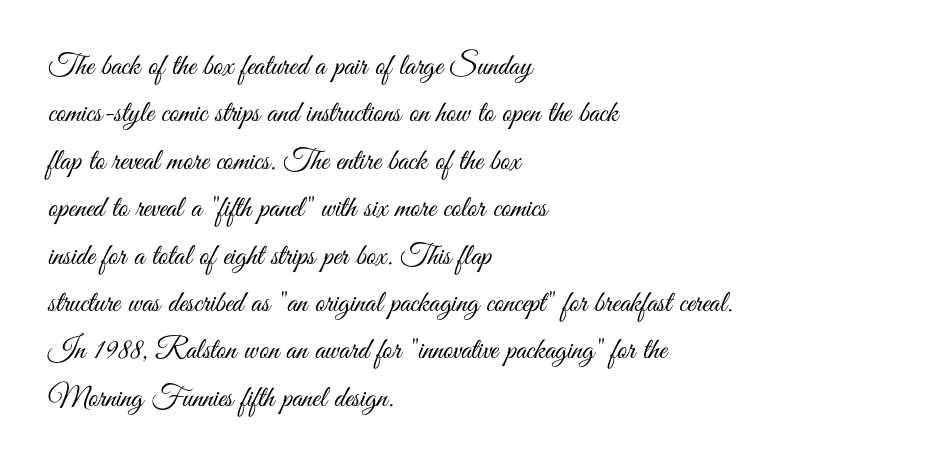
{"serif": "no", "bold": "no", "weight": "light", "width": "condensed", "stroke_contrast": "medium", "x_height": "small", "monospaced": "no", "underline": "no", "align": "left", "line_spacing": "normal", "line_spacing_ratio": 1.58, "letter_spacing": "normal", "letter_spacing_em": 0.0, "glyph_px": 30}
